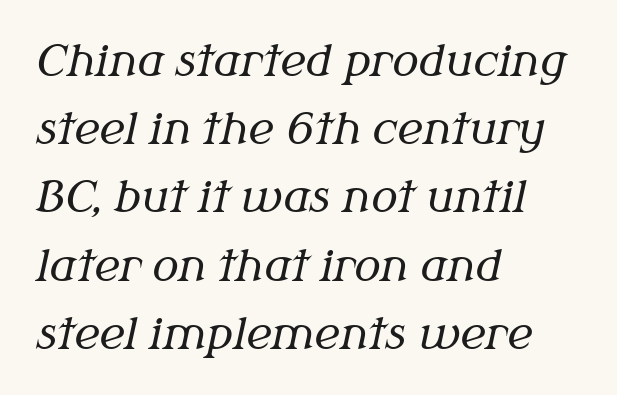
The image shows 44 px regular-weight serif type, italic (leaning right); set left-aligned, normal line spacing (1.55x), normal letter spacing, not underlined; medium stroke contrast and a medium x-height.
